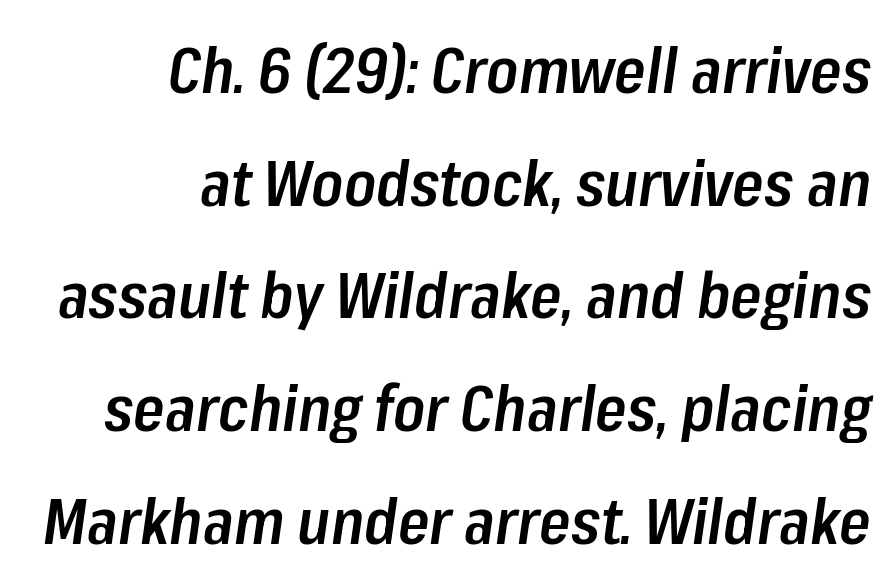
Where is the straight margin? On the right. The axis of the letterforms is tilted away from vertical. Characters follow at the spacing the type designer built in. The letters are semibold — heavier than regular but short of a full bold. Decoration check: the copy has no underline. Do the characters align in a grid? No, the font is proportional.
